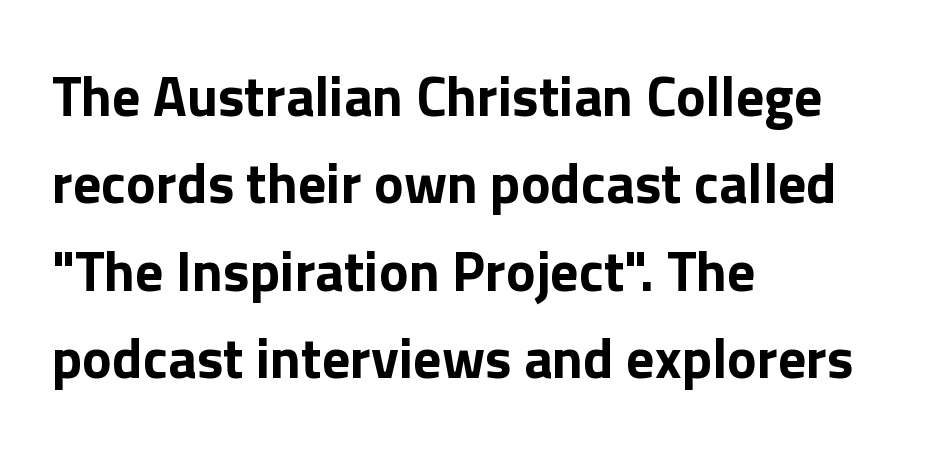
{"serif": "no", "italic": "no", "bold": "yes", "weight": "bold", "width": "normal", "x_height": "medium", "monospaced": "no", "underline": "no", "align": "left", "line_spacing": "normal", "line_spacing_ratio": 1.56, "letter_spacing": "normal", "letter_spacing_em": 0.0, "glyph_px": 56}
